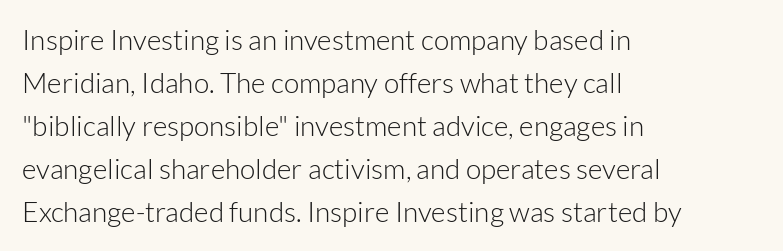
{"serif": "no", "italic": "no", "bold": "no", "weight": "light", "width": "normal", "stroke_contrast": "low", "x_height": "medium", "monospaced": "no", "underline": "no", "align": "left", "line_spacing": "normal", "line_spacing_ratio": 1.54, "letter_spacing": "normal", "letter_spacing_em": 0.0, "glyph_px": 28}
